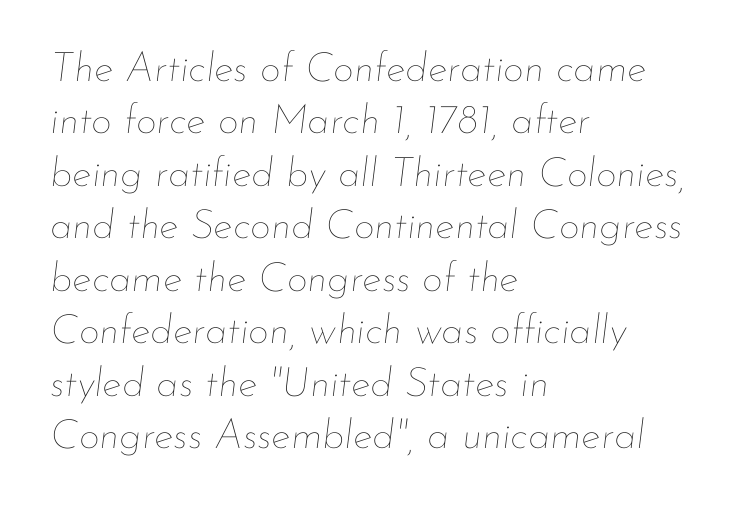
The font's italic variant was chosen for this text. Horizontal alignment here is leftward, the default for most running prose. Spacing verdict: proportional, widths tailored to each character. Default kerning and tracking; the words read as compact shapes. Counters stay open thanks to moderate or lighter strokes.
